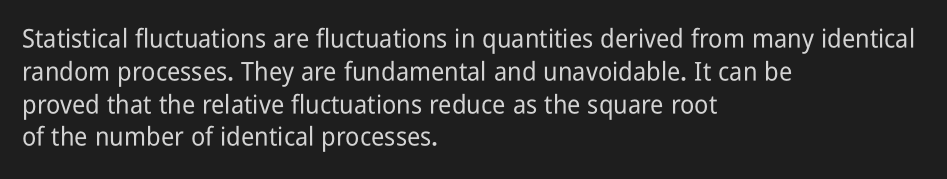
The image shows 26 px text type, upright; set left-aligned, normal line spacing (1.26x), normal letter spacing, not underlined.
